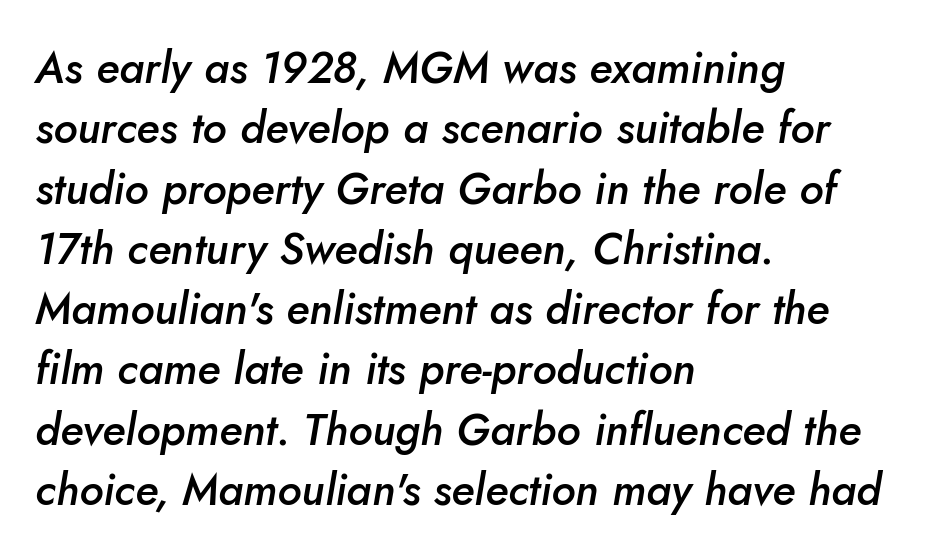
Q: Is the text bold? A: Semi-bold.
Q: Is the text italic (slanted)? A: Yes, it leans right by about 10 degrees.
Q: Is the text underlined? A: No.
Q: How is the paragraph aligned? A: Left-aligned.
Q: Is the spacing between letters normal or unusually wide? A: Normal.
Q: Is the spacing between lines tight, normal or loose? A: Normal.
Q: Width (condensed, normal, or wide)? A: Normal.
Q: Stroke contrast? A: Low.
Q: x-height? A: Small.
Q: Monospaced? A: No.
